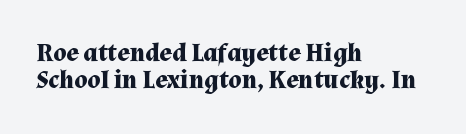
The image shows 26 px bold type, upright; set left-aligned, tight line spacing (1.04x), normal letter spacing, not underlined.
